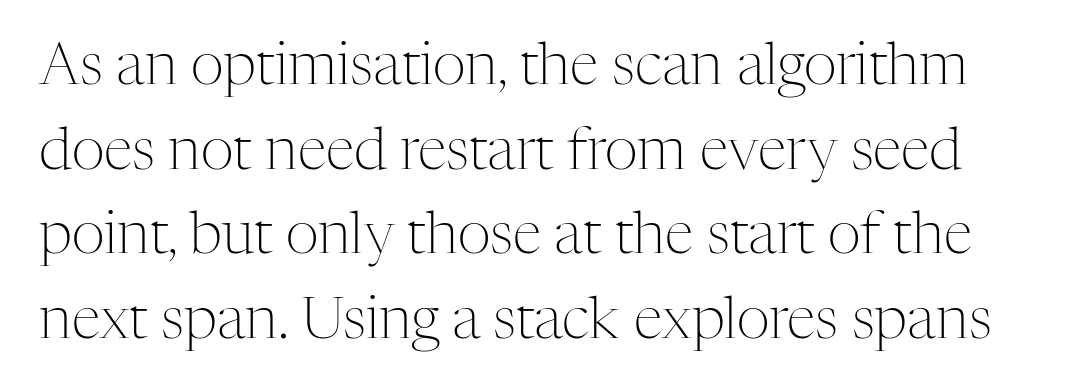
{"serif": "yes", "italic": "no", "bold": "no", "weight": "light", "width": "normal", "stroke_contrast": "medium", "x_height": "medium", "monospaced": "no", "underline": "no", "line_spacing": "normal", "line_spacing_ratio": 1.46, "letter_spacing": "normal", "letter_spacing_em": 0.0, "glyph_px": 58}
